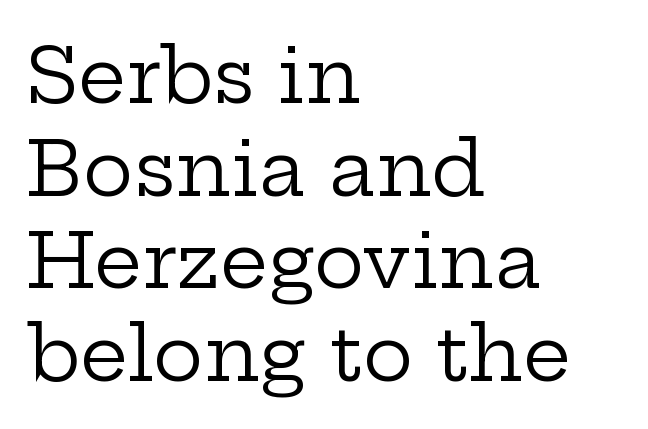
Q: Is the text bold? A: No.
Q: Is the text italic (slanted)? A: No, it is upright.
Q: Is the typeface a serif or a sans-serif typeface? A: Serif.
Q: Is the text underlined? A: No.
Q: How is the paragraph aligned? A: Left-aligned.
Q: Is the spacing between letters normal or unusually wide? A: Normal.
Q: Width (condensed, normal, or wide)? A: Wide.
Q: Stroke contrast? A: Low.
Q: x-height? A: Medium.
Q: Monospaced? A: No.
